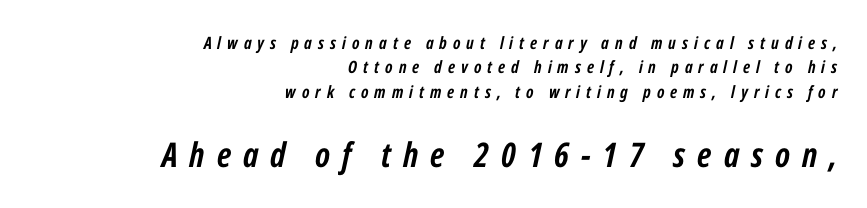
Is the letter spacing exaggerated? Yes — the characters are pushed far apart. The string is rendered with underlining switched off. If you drew a line through each stem, it would be angled. The letters advance in unequal steps, a hallmark of proportional type. Character size in the trailing block exceeds that of the leading block. Stroke thickness is high; the sample reads as a true bold.
